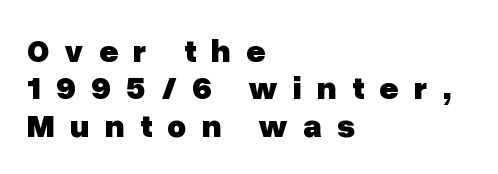
The face used here is rendered with a markedly widened letterfit. Proportional: the letters do not fall into vertical columns. Look at the bottom of the vertical strokes: they stop flat, with no serifs. Nope, not italic — everything's standing straight. A classic flush-left, rag-right setting is used for this passage.
